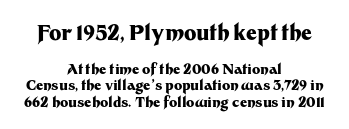
{"italic": "no", "bold": "yes", "underline": "no", "align": "center", "line_spacing_ratio": 1.18, "letter_spacing": "normal", "letter_spacing_em": 0.0, "larger_block": "first", "size_ratio": 1.5, "glyph_px": 21}
